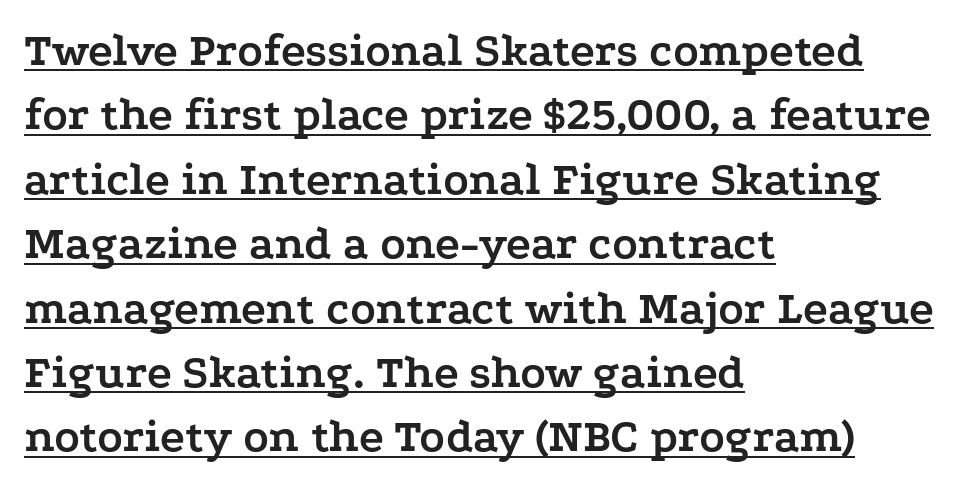
Q: Is the text bold? A: Yes.
Q: Is the text italic (slanted)? A: No, it is upright.
Q: Is the typeface a serif or a sans-serif typeface? A: Serif.
Q: Is the text underlined? A: Yes.
Q: How is the paragraph aligned? A: Left-aligned.
Q: Is the spacing between letters normal or unusually wide? A: Normal.
Q: Is the spacing between lines tight, normal or loose? A: Normal.
Q: Width (condensed, normal, or wide)? A: Wide.
Q: Stroke contrast? A: Low.
Q: x-height? A: Medium.
Q: Monospaced? A: No.
